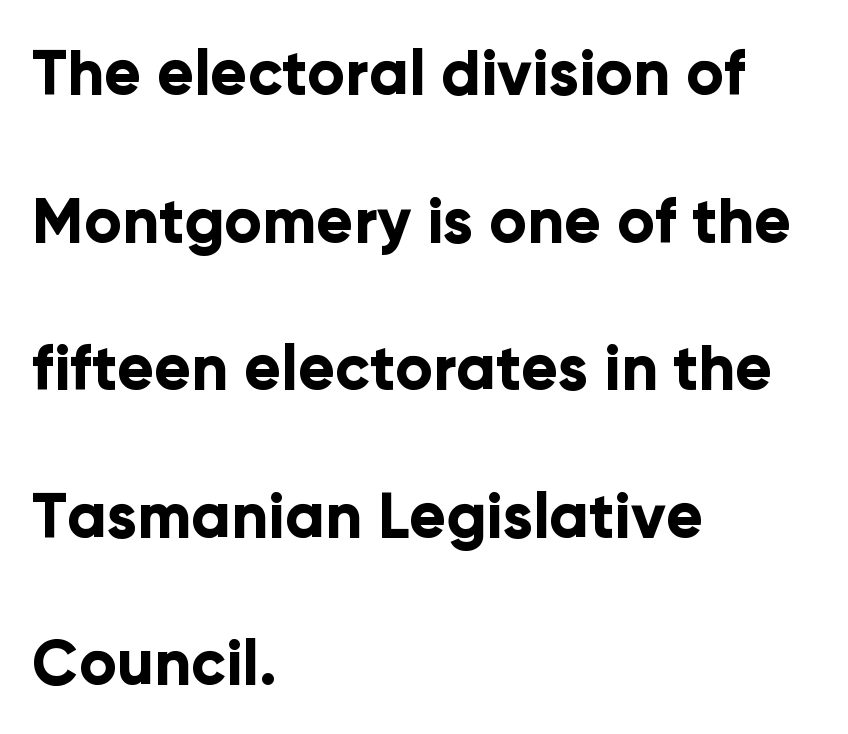
Q: Is the text bold? A: Yes.
Q: Is the text italic (slanted)? A: No, it is upright.
Q: Is the typeface a serif or a sans-serif typeface? A: Sans-serif.
Q: Is the text underlined? A: No.
Q: How is the paragraph aligned? A: Left-aligned.
Q: Is the spacing between letters normal or unusually wide? A: Normal.
Q: Is the spacing between lines tight, normal or loose? A: Loose.
Q: Width (condensed, normal, or wide)? A: Normal.
Q: Stroke contrast? A: Low.
Q: x-height? A: Medium.
Q: Monospaced? A: No.
